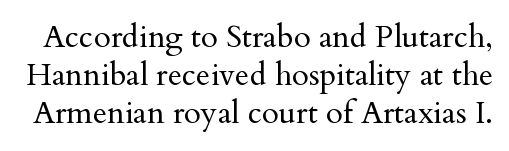
The image shows 31 px regular-weight serif type, upright; set line spacing 1.22x, normal letter spacing, not underlined; medium stroke contrast and a small x-height.
